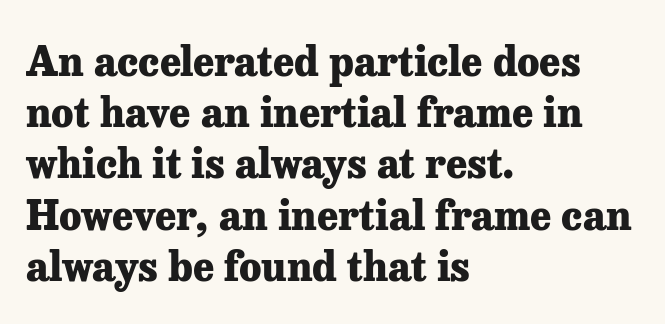
Default kerning and tracking; the words read as compact shapes. The specimen omits any rule beneath the text block's lines. Summary of weight: heavy, a full bold. The type family on display is of the serif kind.
